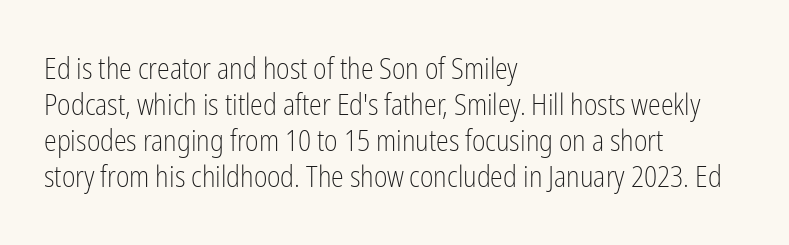
Q: Is the text bold? A: No.
Q: Is the text italic (slanted)? A: No, it is upright.
Q: Is the typeface a serif or a sans-serif typeface? A: Sans-serif.
Q: Is the text underlined? A: No.
Q: How is the paragraph aligned? A: Left-aligned.
Q: Is the spacing between letters normal or unusually wide? A: Normal.
Q: Width (condensed, normal, or wide)? A: Condensed.
Q: Stroke contrast? A: Low.
Q: x-height? A: Medium.
Q: Monospaced? A: No.
